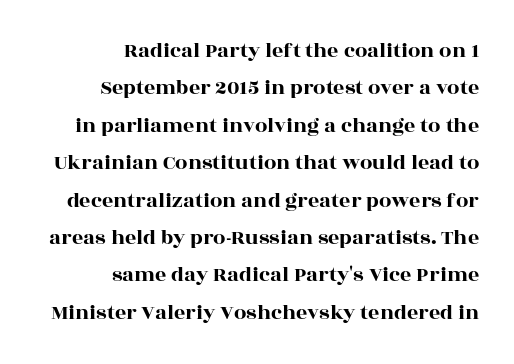
{"italic": "no", "underline": "no", "align": "right", "line_spacing": "normal", "line_spacing_ratio": 1.7, "letter_spacing": "normal", "letter_spacing_em": 0.0, "glyph_px": 22}
